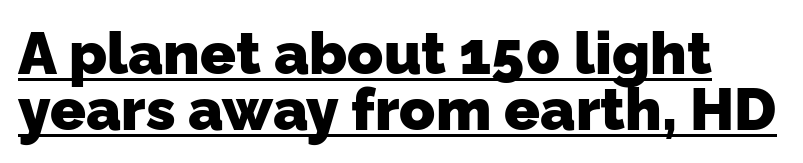
What's the leading like? Squeezed, with rows nearly overlapping. Does a line run under the words? Yes, clearly. Glyph-to-glyph distance matches everyday printed text. Typographically, this falls in the sans-serif category. The characters look thick and weighty, a clear bold.
